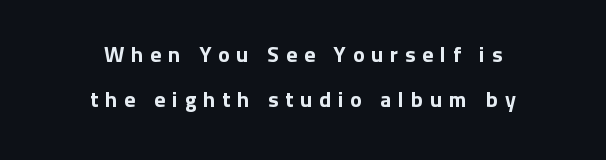
Q: Is the text bold? A: Yes.
Q: Is the text italic (slanted)? A: No, it is upright.
Q: Is the text underlined? A: No.
Q: How is the paragraph aligned? A: Centered.
Q: Is the spacing between letters normal or unusually wide? A: Unusually wide.
Q: Is the spacing between lines tight, normal or loose? A: Loose.
